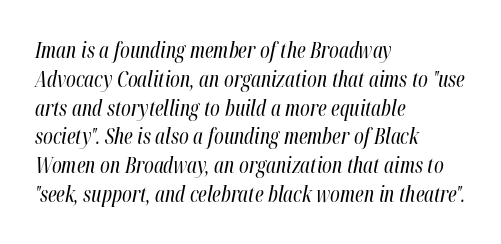
Q: Is the text bold? A: No.
Q: Is the text italic (slanted)? A: Yes, it leans right by about 12 degrees.
Q: Is the text underlined? A: No.
Q: How is the paragraph aligned? A: Left-aligned.
Q: Is the spacing between letters normal or unusually wide? A: Normal.
Q: Is the spacing between lines tight, normal or loose? A: Normal.
